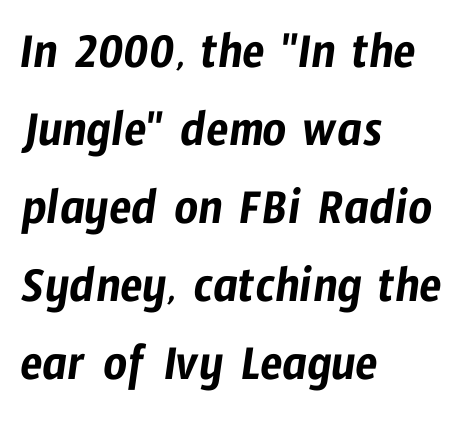
{"serif": "no", "width": "condensed", "stroke_contrast": "low", "x_height": "medium", "monospaced": "no", "underline": "no", "align": "left", "line_spacing": "normal", "line_spacing_ratio": 1.5, "letter_spacing": "normal", "letter_spacing_em": 0.0, "glyph_px": 52}
